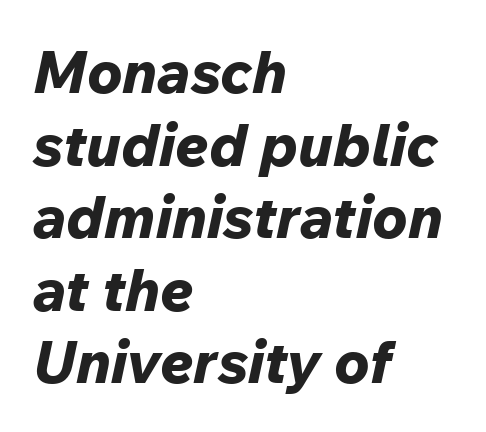
Q: Is the text bold? A: Yes.
Q: Is the text italic (slanted)? A: Yes, it leans right by about 12 degrees.
Q: Is the text underlined? A: No.
Q: How is the paragraph aligned? A: Left-aligned.
Q: Is the spacing between letters normal or unusually wide? A: Normal.
Q: Width (condensed, normal, or wide)? A: Normal.
Q: Stroke contrast? A: Low.
Q: x-height? A: Medium.
Q: Monospaced? A: No.
